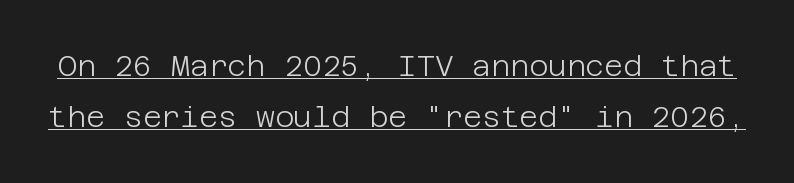
The image shows 29 px light sans-serif type, upright; set line spacing 1.77x, normal letter spacing, underlined; low stroke contrast and a large x-height.
